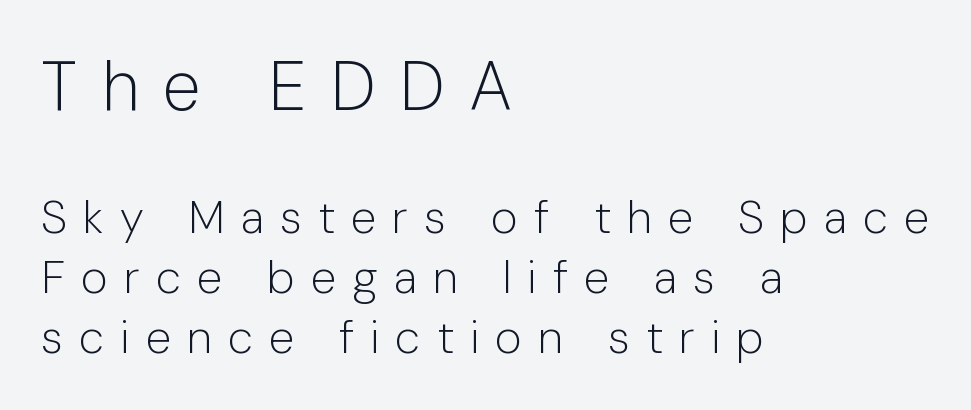
{"serif": "no", "italic": "no", "bold": "no", "weight": "light", "width": "normal", "stroke_contrast": "low", "x_height": "medium", "monospaced": "no", "underline": "no", "align": "left", "line_spacing": "normal", "line_spacing_ratio": 1.31, "letter_spacing": "wide", "letter_spacing_em": 0.35, "larger_block": "first", "size_ratio": 1.5, "glyph_px": 69}
